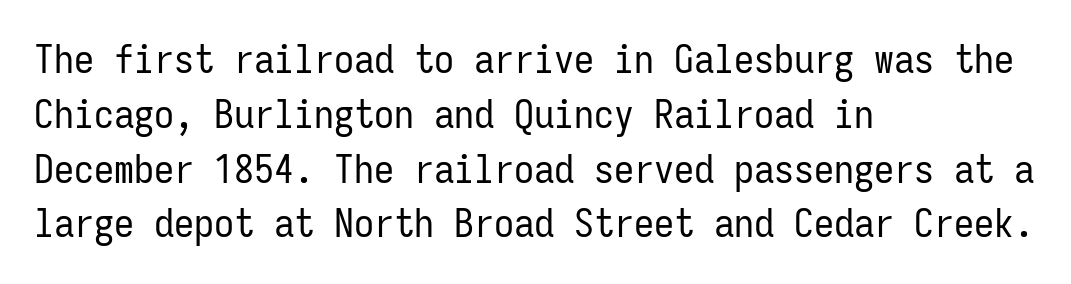
This sample is left-justified, so line endings fall wherever the words run out. Heft: none added — not bold. The passage shown has conventional tracking throughout. Normally led — the rows are evenly, conventionally spaced.
